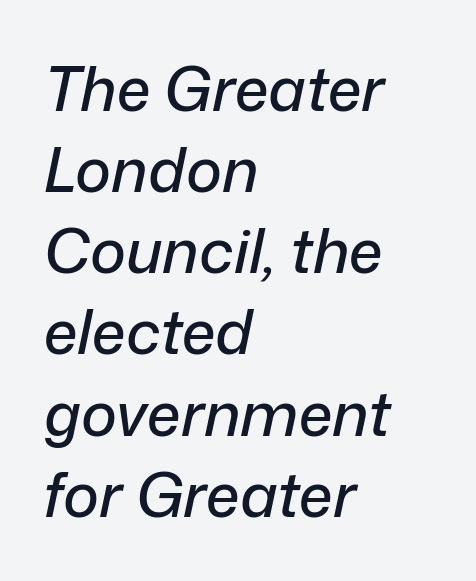
Q: Is the text italic (slanted)? A: Yes, it leans right by about 12 degrees.
Q: Is the text underlined? A: No.
Q: How is the paragraph aligned? A: Left-aligned.
Q: Is the spacing between letters normal or unusually wide? A: Normal.
Q: Is the spacing between lines tight, normal or loose? A: Normal.
Q: Width (condensed, normal, or wide)? A: Normal.
Q: Stroke contrast? A: Low.
Q: x-height? A: Medium.
Q: Monospaced? A: No.
